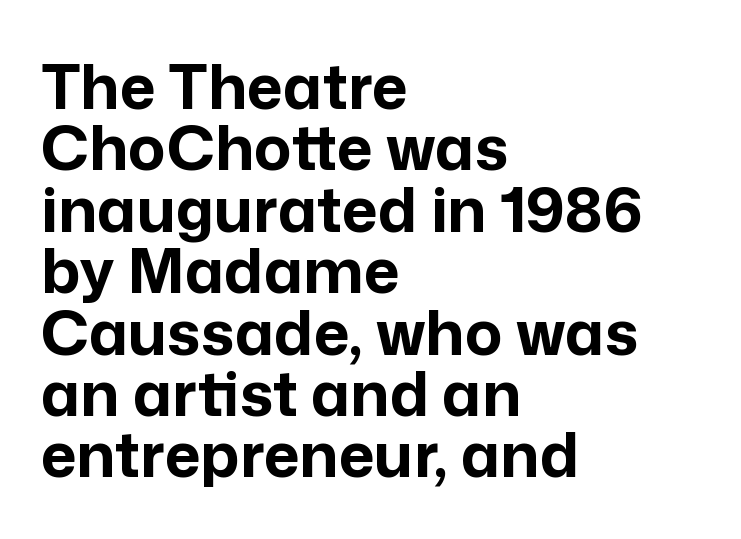
Q: Is the text bold? A: Yes.
Q: Is the text italic (slanted)? A: No, it is upright.
Q: Is the typeface a serif or a sans-serif typeface? A: Sans-serif.
Q: Is the text underlined? A: No.
Q: How is the paragraph aligned? A: Left-aligned.
Q: Is the spacing between letters normal or unusually wide? A: Normal.
Q: Is the spacing between lines tight, normal or loose? A: Tight.
Q: Width (condensed, normal, or wide)? A: Normal.
Q: Stroke contrast? A: Low.
Q: x-height? A: Medium.
Q: Monospaced? A: No.
